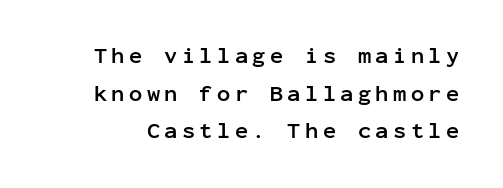
The image shows 22 px bold type, upright; set line spacing 1.71x, unusually wide letter spacing (+0.2 em), not underlined.
